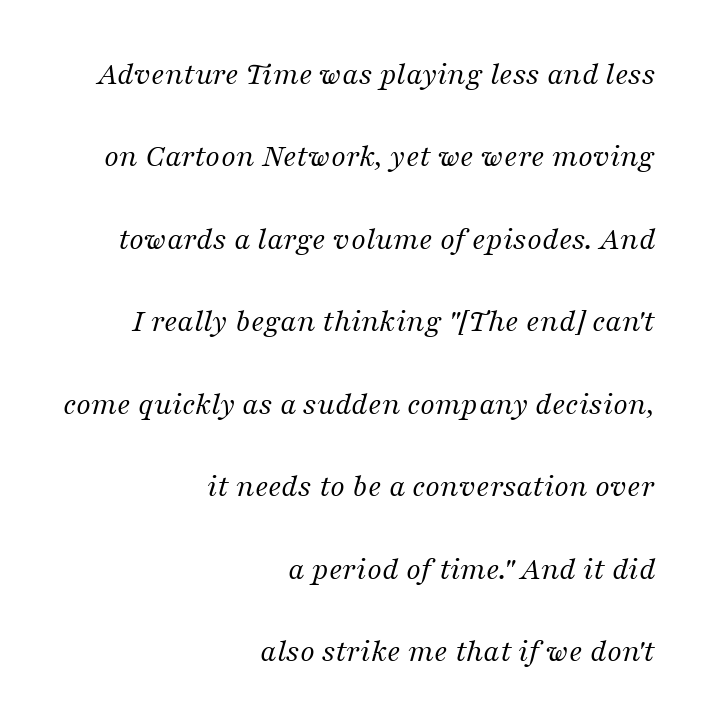
{"serif": "yes", "italic": "yes", "lean": "right", "slant_degrees": 16, "bold": "no", "weight": "regular", "width": "normal", "stroke_contrast": "medium", "x_height": "medium", "monospaced": "no", "underline": "no", "align": "right", "line_spacing": "loose", "line_spacing_ratio": 2.5, "letter_spacing": "normal", "letter_spacing_em": 0.0, "glyph_px": 33}
